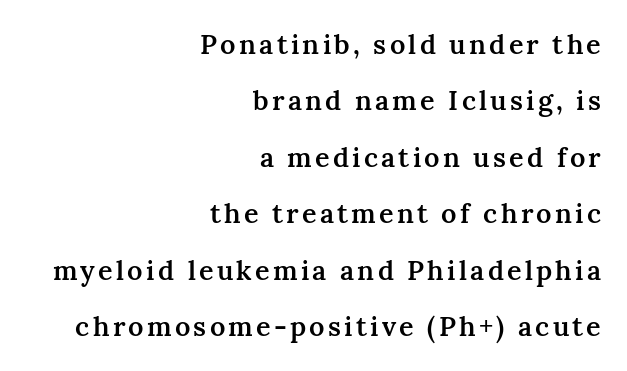
The image shows 27 px text type, upright; set right-aligned, loose line spacing (2.09x), not underlined.
